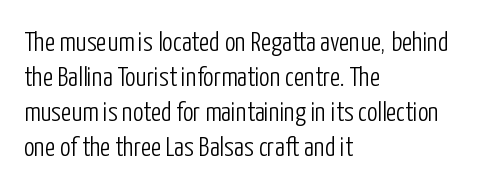
{"italic": "no", "bold": "no", "underline": "no", "align": "left", "line_spacing": "normal", "line_spacing_ratio": 1.3, "letter_spacing": "normal", "letter_spacing_em": 0.0, "glyph_px": 27}
